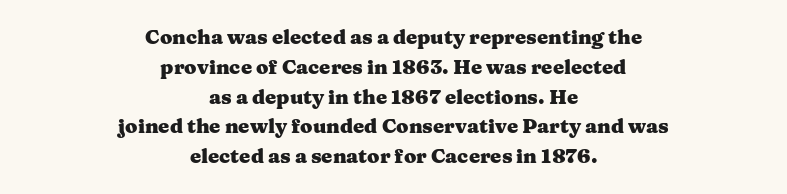
The image shows 20 px bold type, upright; set centered, normal line spacing (1.49x), normal letter spacing, not underlined.
